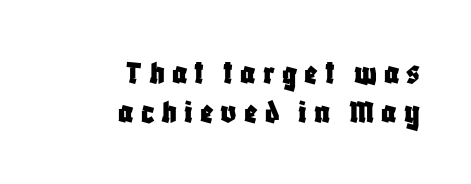
{"serif": "no", "italic": "no", "width": "condensed", "stroke_contrast": "low", "x_height": "large", "monospaced": "no", "underline": "no", "align": "right", "line_spacing": "tight", "line_spacing_ratio": 1.12, "letter_spacing": "wide", "letter_spacing_em": 0.2, "glyph_px": 35}
